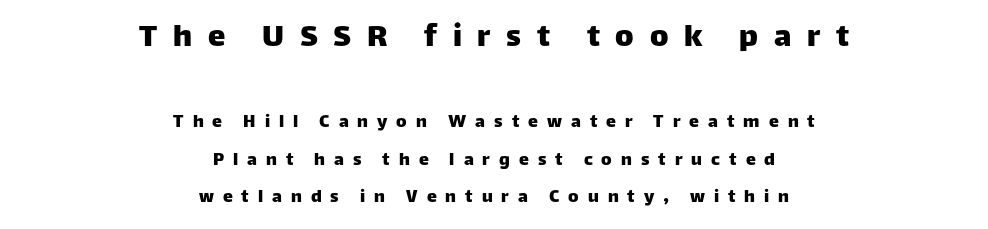
{"serif": "no", "italic": "no", "width": "normal", "stroke_contrast": "low", "x_height": "large", "monospaced": "no", "underline": "no", "align": "center", "line_spacing_ratio": 1.87, "letter_spacing": "wide", "letter_spacing_em": 0.45, "larger_block": "first", "size_ratio": 1.75, "glyph_px": 35}
